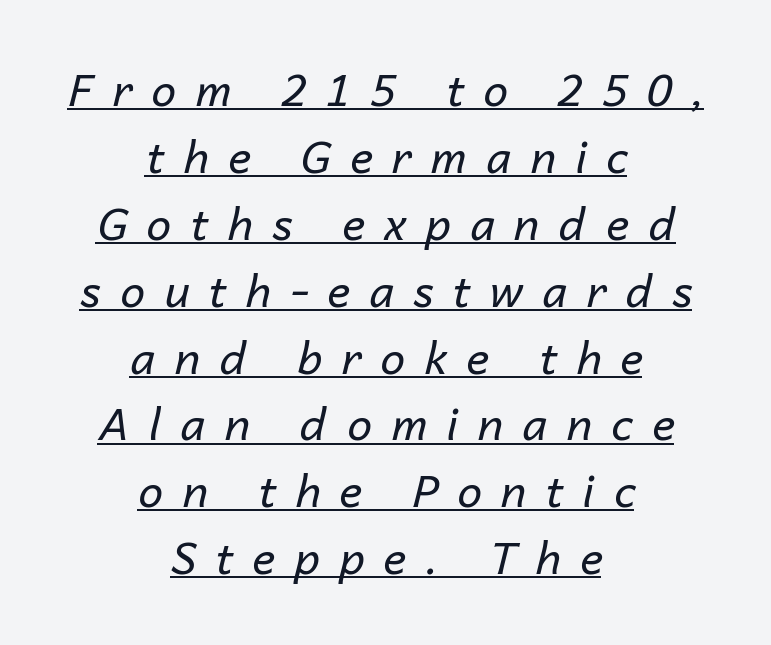
Q: Is the text bold? A: No.
Q: Is the text italic (slanted)? A: Yes, it leans right by about 14 degrees.
Q: Is the text underlined? A: Yes.
Q: How is the paragraph aligned? A: Centered.
Q: Is the spacing between letters normal or unusually wide? A: Unusually wide.
Q: Is the spacing between lines tight, normal or loose? A: Normal.
Q: Width (condensed, normal, or wide)? A: Normal.
Q: Stroke contrast? A: Low.
Q: x-height? A: Medium.
Q: Monospaced? A: No.
